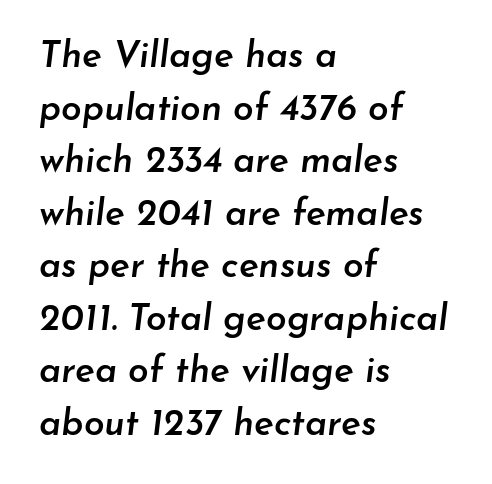
{"italic": "yes", "lean": "right", "slant_degrees": 7, "bold": "semi", "weight": "semibold", "width": "normal", "stroke_contrast": "low", "x_height": "small", "monospaced": "no", "underline": "no", "align": "left", "line_spacing": "normal", "line_spacing_ratio": 1.42, "letter_spacing": "normal", "letter_spacing_em": 0.0, "glyph_px": 37}
